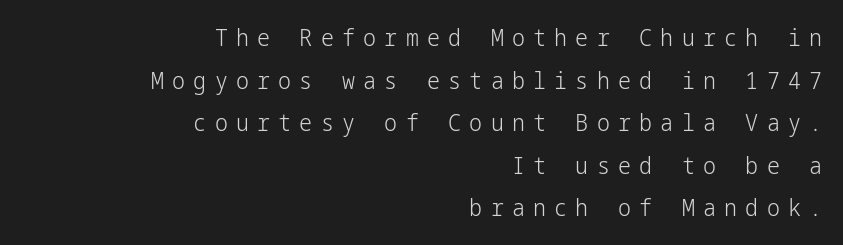
The image shows 23 px text type, upright; set right-aligned, line spacing 1.85x, unusually wide letter spacing (+0.36 em), not underlined.
